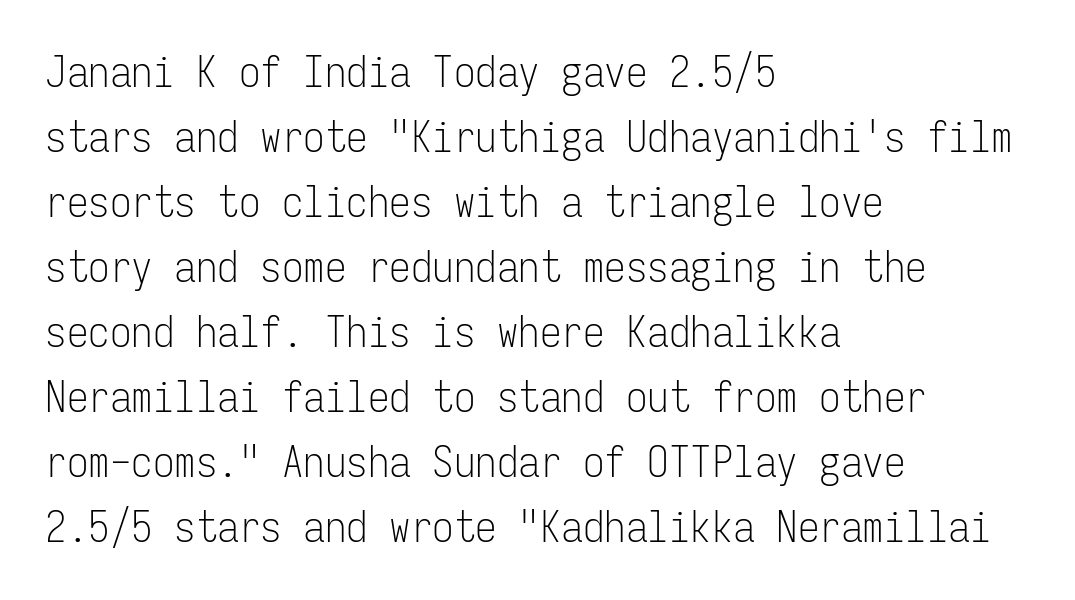
{"serif": "no", "italic": "no", "bold": "no", "weight": "light", "width": "condensed", "stroke_contrast": "low", "x_height": "medium", "monospaced": "yes", "underline": "no", "align": "left", "line_spacing": "normal", "line_spacing_ratio": 1.51, "letter_spacing": "normal", "letter_spacing_em": 0.0, "glyph_px": 43}
